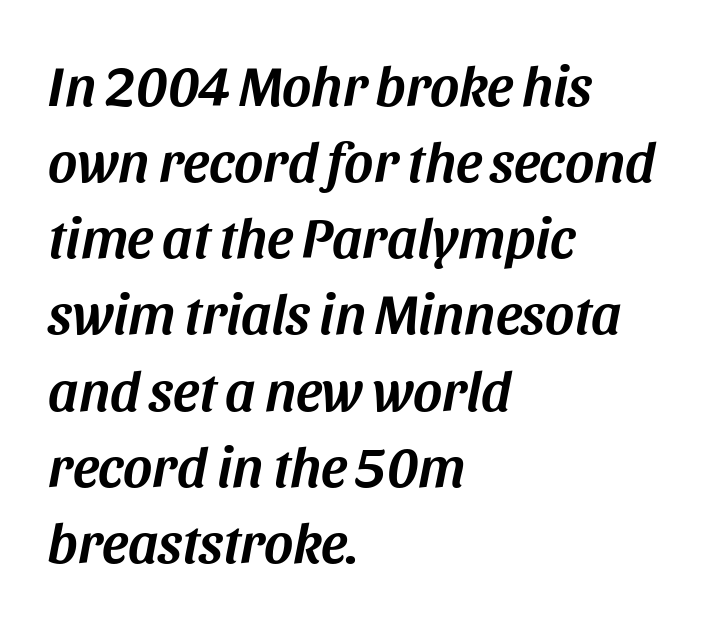
{"italic": "yes", "lean": "right", "slant_degrees": 11, "width": "normal", "stroke_contrast": "medium", "x_height": "large", "monospaced": "no", "underline": "no", "align": "left", "line_spacing": "normal", "line_spacing_ratio": 1.36, "letter_spacing": "normal", "letter_spacing_em": 0.0, "glyph_px": 56}
